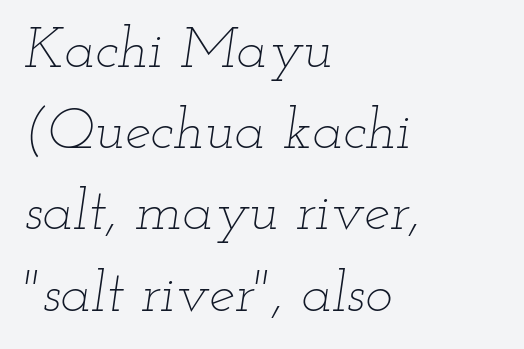
{"italic": "yes", "lean": "right", "slant_degrees": 12, "bold": "no", "weight": "thin", "width": "wide", "stroke_contrast": "low", "x_height": "small", "monospaced": "no", "underline": "no", "align": "left", "line_spacing": "normal", "line_spacing_ratio": 1.4, "letter_spacing": "normal", "letter_spacing_em": 0.0, "glyph_px": 58}
